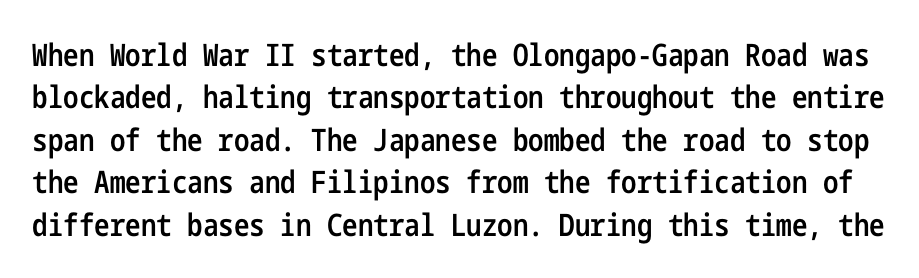
{"serif": "no", "italic": "no", "bold": "semi", "weight": "semibold", "width": "condensed", "stroke_contrast": "low", "x_height": "medium", "underline": "no", "line_spacing": "normal", "line_spacing_ratio": 1.37, "letter_spacing": "normal", "letter_spacing_em": 0.0, "glyph_px": 31}
